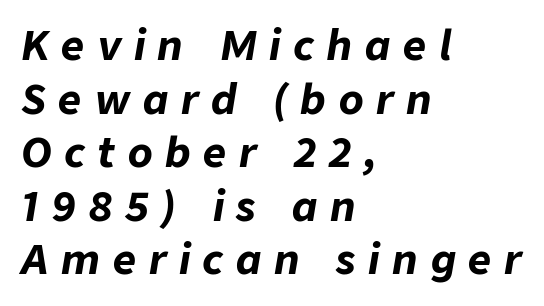
The image shows 40 px bold type, italic (leaning right); set left-aligned, normal line spacing (1.34x), unusually wide letter spacing (+0.32 em), not underlined; low stroke contrast and a medium x-height.
